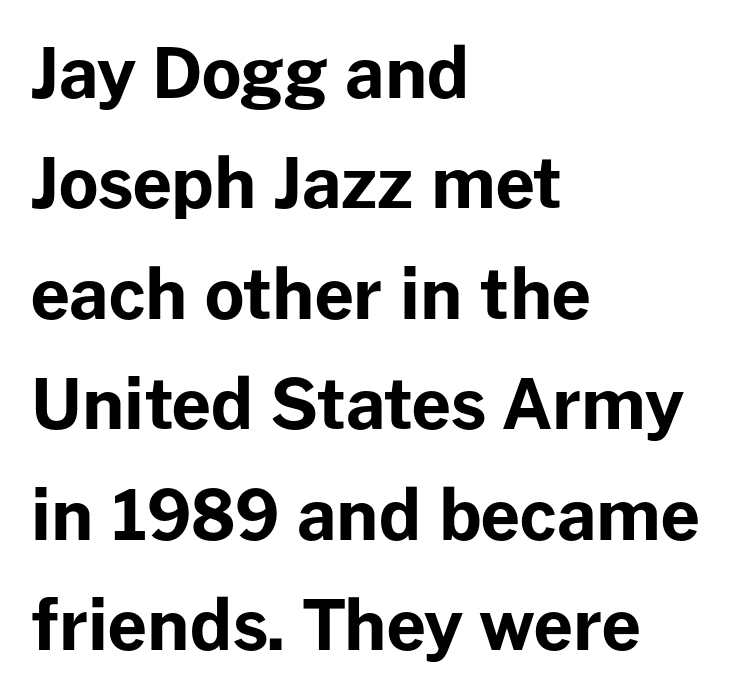
Q: Is the text bold? A: Yes.
Q: Is the text italic (slanted)? A: No, it is upright.
Q: Is the typeface a serif or a sans-serif typeface? A: Sans-serif.
Q: Is the text underlined? A: No.
Q: How is the paragraph aligned? A: Left-aligned.
Q: Is the spacing between letters normal or unusually wide? A: Normal.
Q: Is the spacing between lines tight, normal or loose? A: Normal.
Q: Width (condensed, normal, or wide)? A: Normal.
Q: Stroke contrast? A: Low.
Q: x-height? A: Medium.
Q: Monospaced? A: No.
